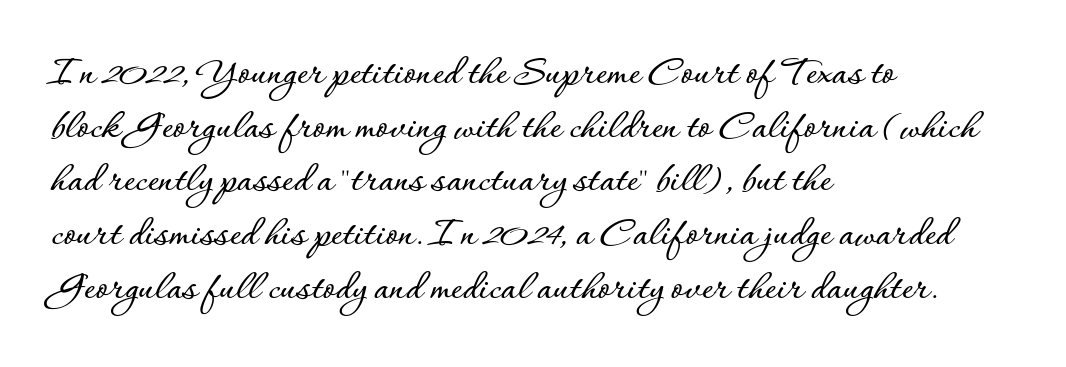
{"width": "normal", "stroke_contrast": "low", "x_height": "small", "monospaced": "no", "underline": "no", "align": "left", "line_spacing": "normal", "line_spacing_ratio": 1.25, "letter_spacing": "normal", "letter_spacing_em": 0.0, "glyph_px": 43}
